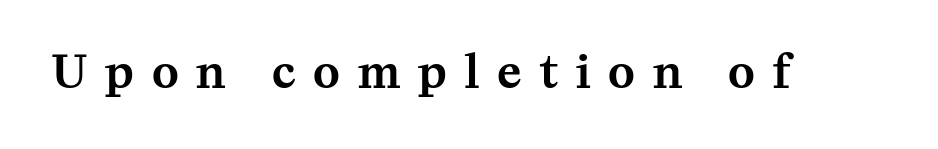
Posture: vertical. Lines of text with bare space underneath. Honestly, the letter spacing is so wide it's the main thing you notice. I'd call this a serif setting — the letters wear small feet. Looks like regular typesetting: each glyph gets only the width it needs.
